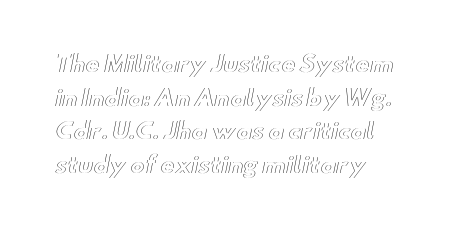
Reading down the column, the eye jumps a familiar distance to each next line. Beneath every word, the page is bare. Observe the ordinary spacing: letters are neighbours, not strangers.
